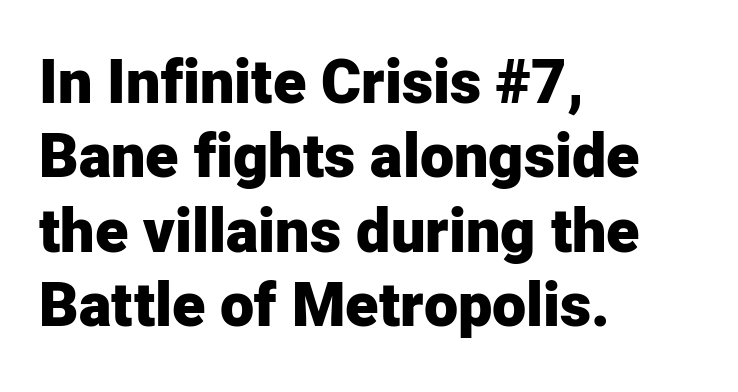
A typesetter would call this proportional, since set widths differ per character. Words appear dense and cohesive because spacing is normal. Is the block centered? No — it sits flush against the left margin. The axis of the letterforms is exactly vertical. The face used here is a sans, in the tradition of grotesques and geometrics.
